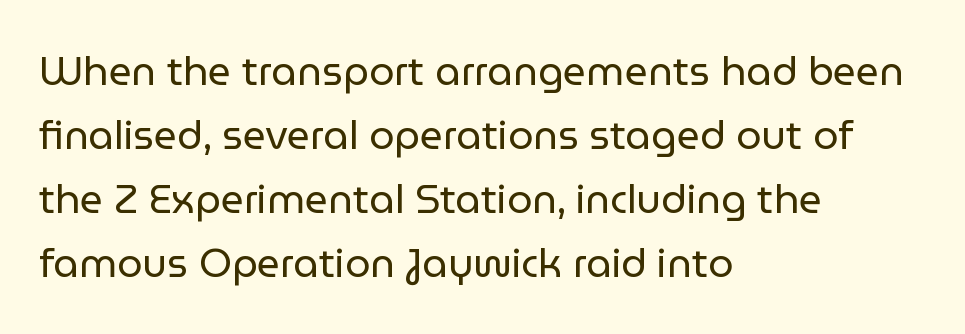
{"serif": "no", "italic": "no", "bold": "no", "weight": "regular", "width": "normal", "stroke_contrast": "low", "x_height": "medium", "monospaced": "no", "underline": "no", "align": "left", "line_spacing": "normal", "line_spacing_ratio": 1.6, "letter_spacing": "normal", "letter_spacing_em": 0.0, "glyph_px": 40}
